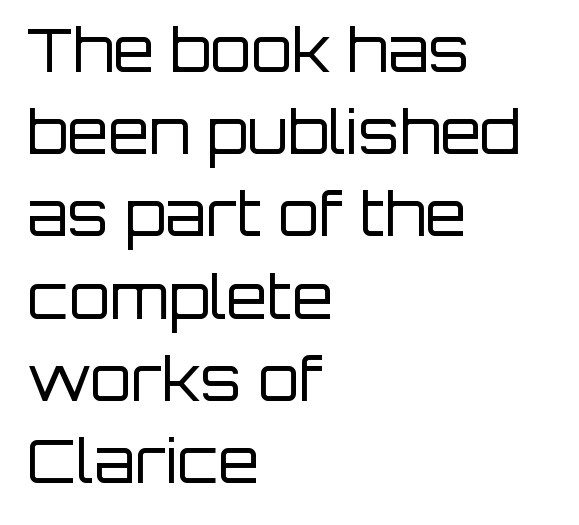
{"serif": "no", "italic": "no", "bold": "no", "weight": "regular", "width": "normal", "stroke_contrast": "low", "x_height": "large", "monospaced": "no", "underline": "no", "align": "left", "line_spacing": "normal", "line_spacing_ratio": 1.37, "letter_spacing": "normal", "letter_spacing_em": 0.0, "glyph_px": 60}
